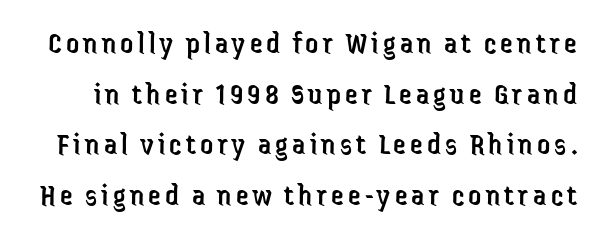
{"serif": "no", "italic": "no", "bold": "no", "weight": "regular", "width": "condensed", "stroke_contrast": "low", "x_height": "medium", "monospaced": "no", "underline": "no", "line_spacing": "normal", "line_spacing_ratio": 1.58, "glyph_px": 32}
